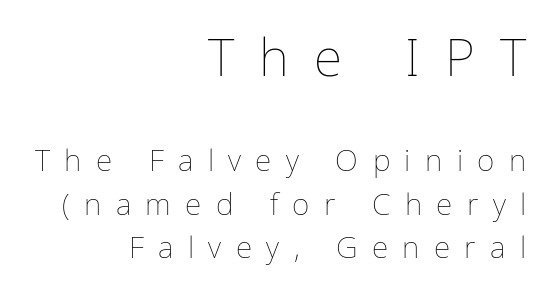
{"italic": "no", "bold": "no", "weight": "thin", "width": "normal", "stroke_contrast": "low", "x_height": "medium", "monospaced": "no", "underline": "no", "align": "right", "line_spacing": "normal", "line_spacing_ratio": 1.44, "letter_spacing": "wide", "letter_spacing_em": 0.48, "larger_block": "first", "size_ratio": 1.73, "glyph_px": 52}
